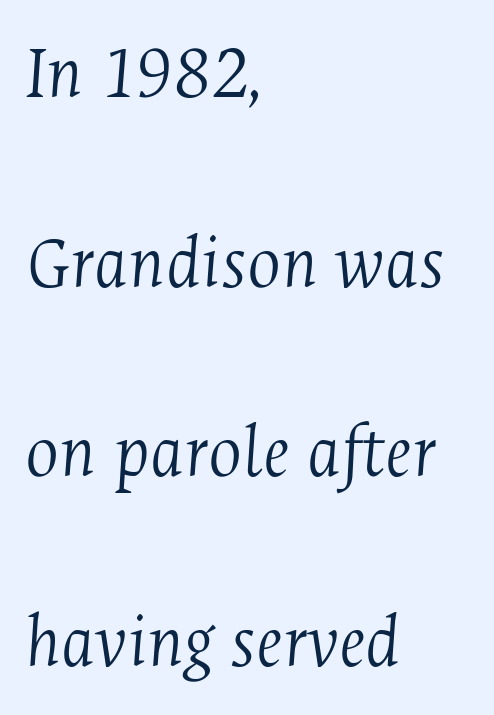
The image shows 79 px light, condensed serif type, italic (leaning right); set left-aligned, loose line spacing (2.4x), normal letter spacing, not underlined; medium stroke contrast and a medium x-height.
